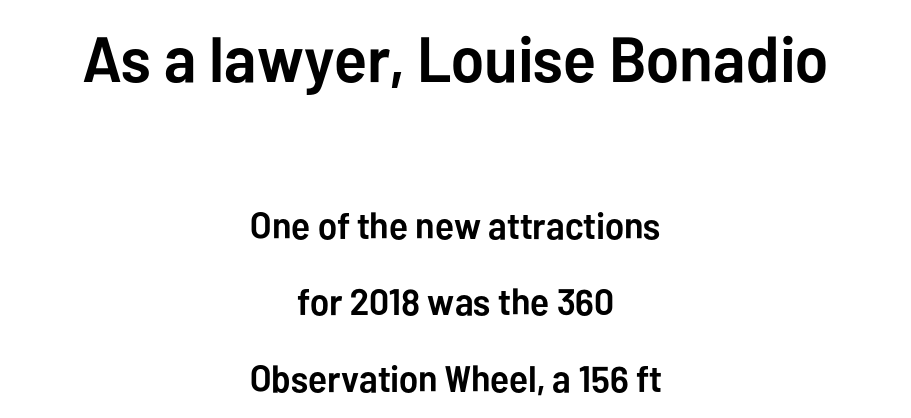
{"serif": "no", "italic": "no", "bold": "yes", "weight": "semibold", "width": "normal", "stroke_contrast": "low", "x_height": "medium", "monospaced": "no", "underline": "no", "align": "center", "line_spacing": "loose", "line_spacing_ratio": 2.07, "letter_spacing": "normal", "letter_spacing_em": 0.0, "larger_block": "first", "size_ratio": 1.73, "glyph_px": 64}
